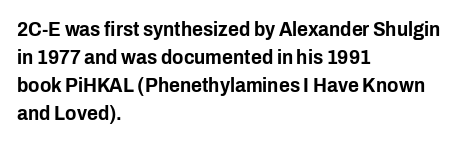
Q: Is the text italic (slanted)? A: No, it is upright.
Q: Is the text underlined? A: No.
Q: How is the paragraph aligned? A: Left-aligned.
Q: Is the spacing between letters normal or unusually wide? A: Normal.
Q: Is the spacing between lines tight, normal or loose? A: Normal.
